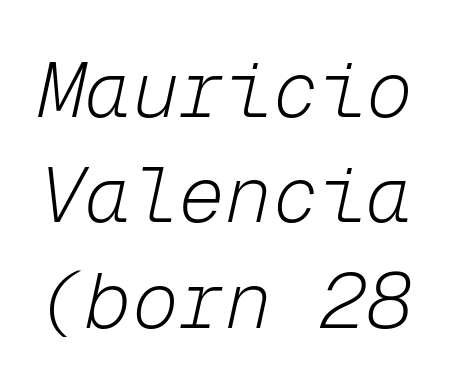
{"italic": "yes", "lean": "right", "slant_degrees": 12, "bold": "no", "weight": "light", "width": "normal", "stroke_contrast": "low", "x_height": "medium", "monospaced": "yes", "underline": "no", "line_spacing": "normal", "line_spacing_ratio": 1.35, "letter_spacing": "normal", "letter_spacing_em": 0.0, "glyph_px": 78}
